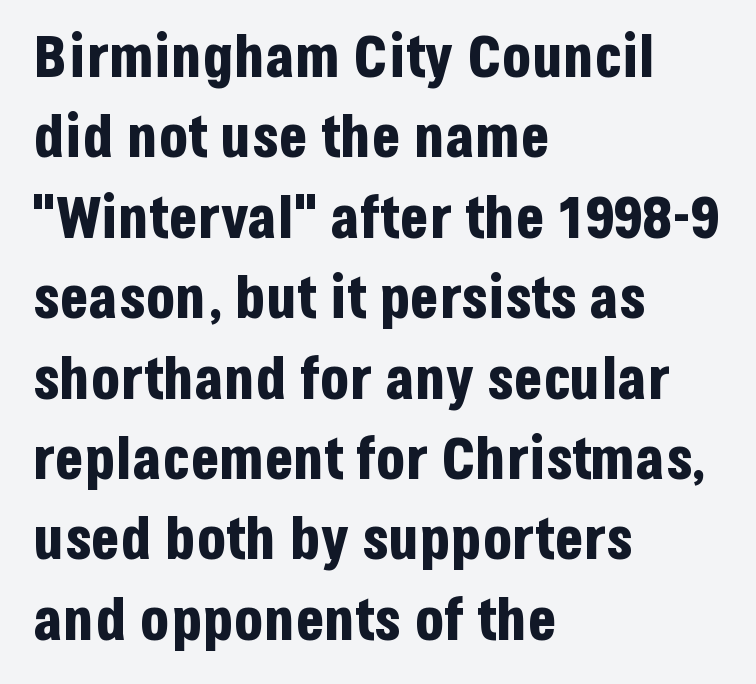
Q: Is the text bold? A: Yes.
Q: Is the text italic (slanted)? A: No, it is upright.
Q: Is the typeface a serif or a sans-serif typeface? A: Sans-serif.
Q: Is the text underlined? A: No.
Q: How is the paragraph aligned? A: Left-aligned.
Q: Is the spacing between letters normal or unusually wide? A: Normal.
Q: Is the spacing between lines tight, normal or loose? A: Normal.
Q: Width (condensed, normal, or wide)? A: Condensed.
Q: Stroke contrast? A: Low.
Q: x-height? A: Large.
Q: Monospaced? A: No.
